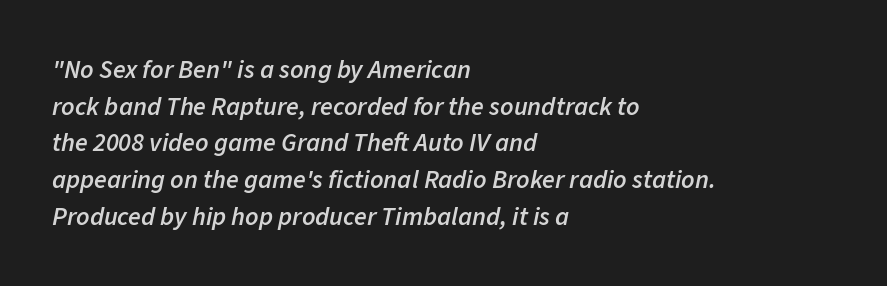
The image shows 26 px text type, italic (leaning right); set left-aligned, normal line spacing (1.41x), normal letter spacing, not underlined.
